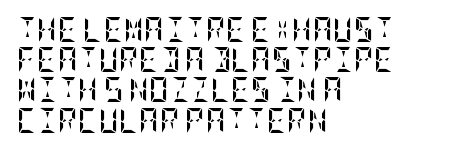
The image shows 25 px bold type, upright; set left-aligned, line spacing 1.21x, normal letter spacing, not underlined.
